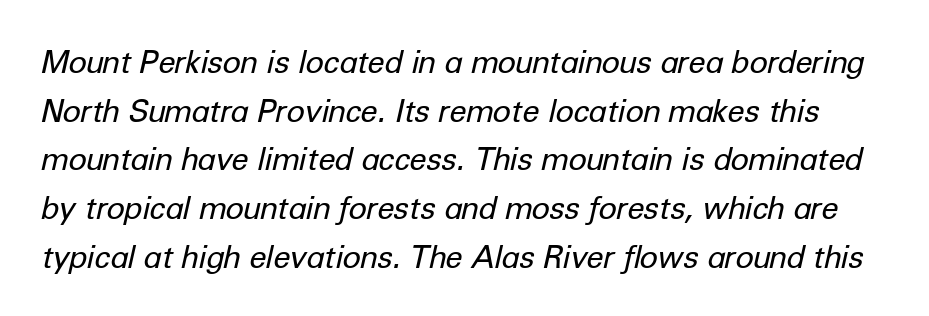
One glance says typical: line gaps are just what's usual. Characters are canted at an angle relative to the baseline's perpendicular. You could not count columns in this text — the font is proportionally spaced. The specimen omits any rule beneath the text block's lines. Ink coverage per letter is moderate at most. Nobody touched the tracking dial on this one.
